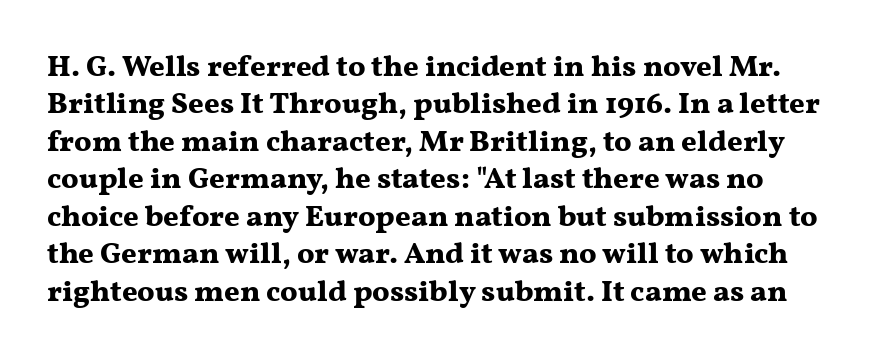
Evenly set lines give the paragraph a standard silhouette. A full-strength bold gives these letters their thick strokes. A typesetter would call this proportional, since set widths differ per character. Are there feet on the stems? There are — it's a serif.
